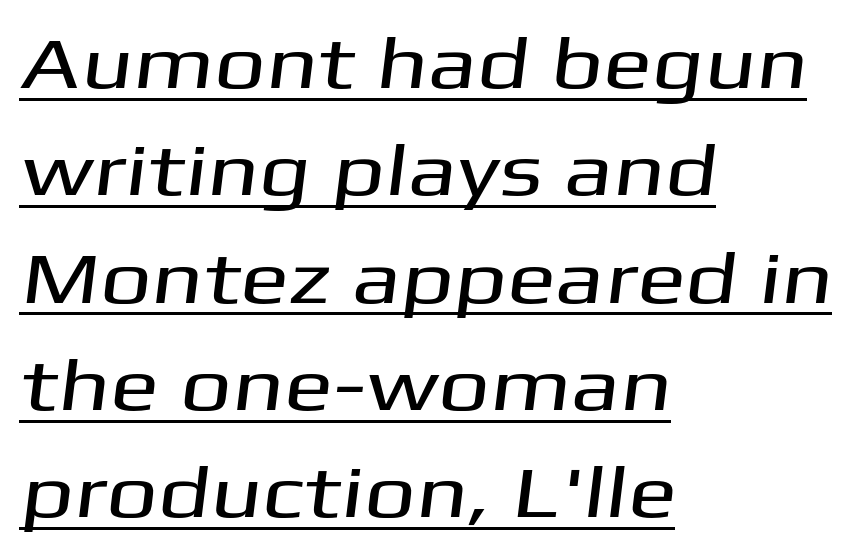
Q: Is the typeface a serif or a sans-serif typeface? A: Sans-serif.
Q: Is the text underlined? A: Yes.
Q: How is the paragraph aligned? A: Left-aligned.
Q: Is the spacing between letters normal or unusually wide? A: Normal.
Q: Is the spacing between lines tight, normal or loose? A: Normal.
Q: Width (condensed, normal, or wide)? A: Wide.
Q: Stroke contrast? A: Medium.
Q: x-height? A: Medium.
Q: Monospaced? A: No.
